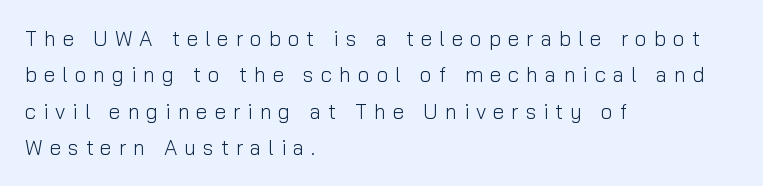
Characters follow at a spacing far wider than the type designer built in. Words float on clear page, feet unadorned. Layout note: lines flush left. The passage shown is not bold in any degree. The typography opts for an upright posture over an oblique one.
